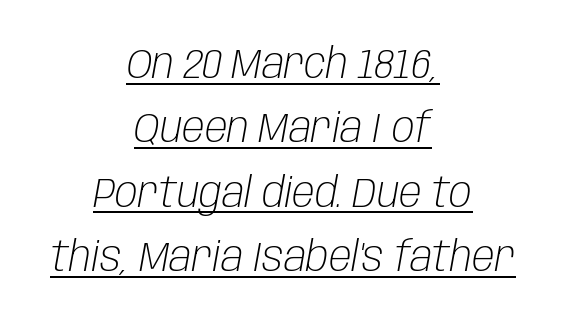
{"italic": "yes", "lean": "right", "slant_degrees": 10, "bold": "no", "weight": "light", "width": "condensed", "stroke_contrast": "low", "x_height": "large", "monospaced": "no", "underline": "yes", "align": "center", "line_spacing": "normal", "line_spacing_ratio": 1.53, "letter_spacing": "normal", "letter_spacing_em": 0.0, "glyph_px": 42}
